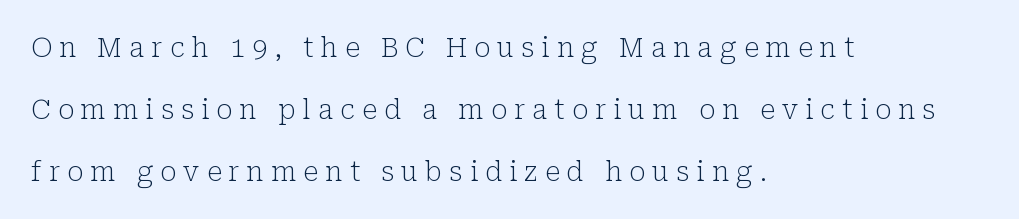
Vertically, the passage feels expansive, rows floating well apart. The cut favours lightness, reaching ordinary text weight at its darkest. Quick note: underline off. The specimen reads as upright at a glance.
